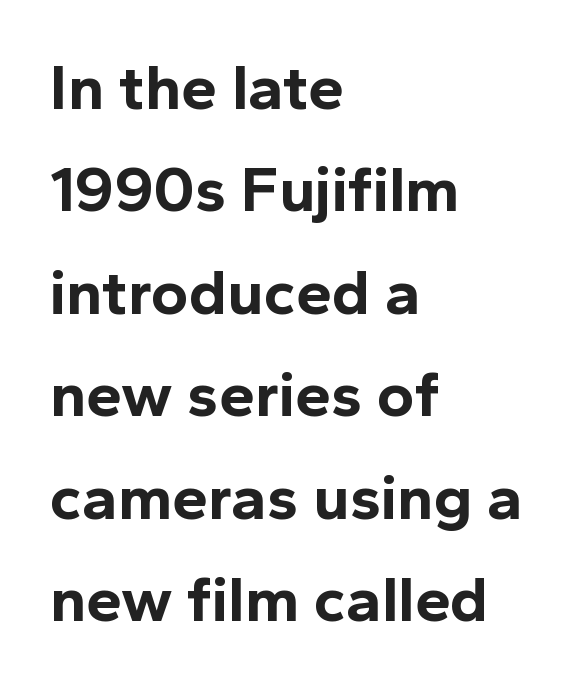
The image shows 64 px bold sans-serif type, upright; set left-aligned, normal line spacing (1.6x), normal letter spacing, not underlined; a medium x-height.
